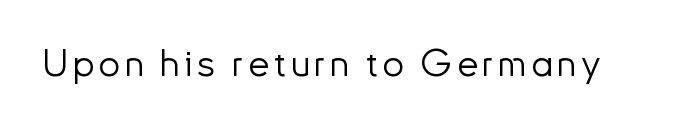
{"serif": "no", "italic": "no", "bold": "no", "weight": "light", "width": "normal", "stroke_contrast": "low", "x_height": "small", "monospaced": "no", "underline": "no", "glyph_px": 38}
